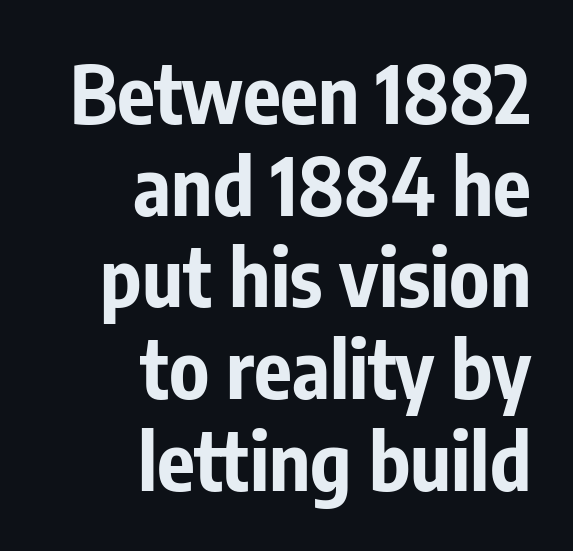
{"serif": "no", "italic": "no", "bold": "yes", "weight": "bold", "width": "condensed", "stroke_contrast": "low", "x_height": "medium", "monospaced": "no", "underline": "no", "align": "right", "line_spacing_ratio": 1.16, "letter_spacing": "normal", "letter_spacing_em": 0.0, "glyph_px": 79}
